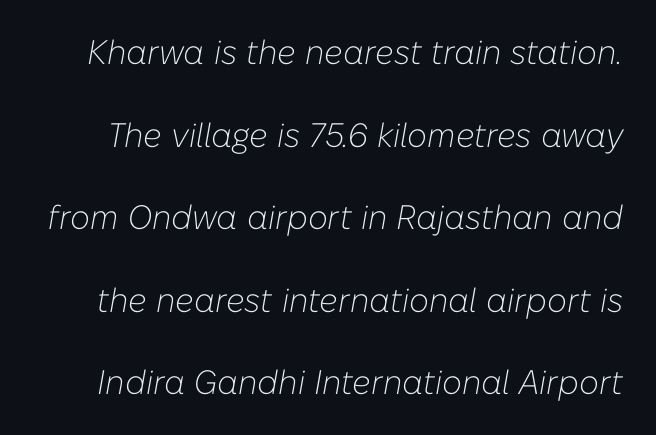
Q: Is the text bold? A: No.
Q: Is the text italic (slanted)? A: Yes, it leans right by about 10 degrees.
Q: Is the text underlined? A: No.
Q: Is the spacing between letters normal or unusually wide? A: Normal.
Q: Is the spacing between lines tight, normal or loose? A: Loose.
Q: Width (condensed, normal, or wide)? A: Normal.
Q: Stroke contrast? A: Low.
Q: x-height? A: Medium.
Q: Monospaced? A: No.
